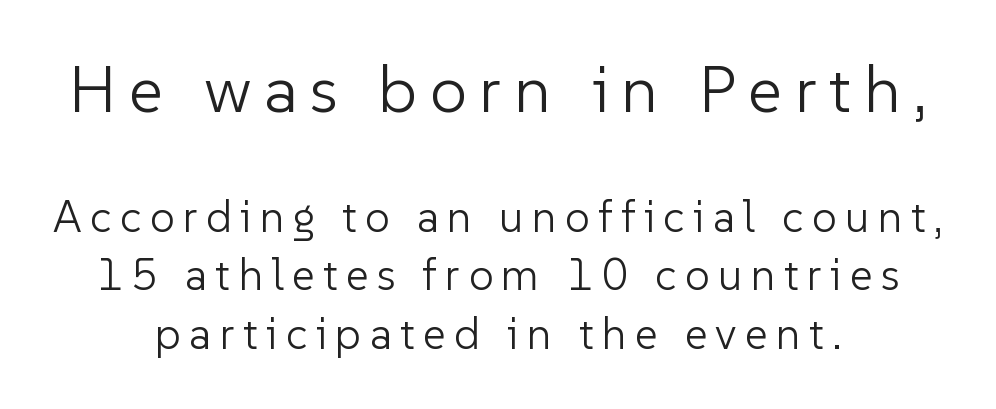
Think standard paragraph weight, or any step lighter than that. Think of a printed novel: that variable character pitch is what you see here. Visually, the top section dominates because its glyphs are scaled up. Note: no serifs on the glyphs. Typeset on center — no edge is straight.
